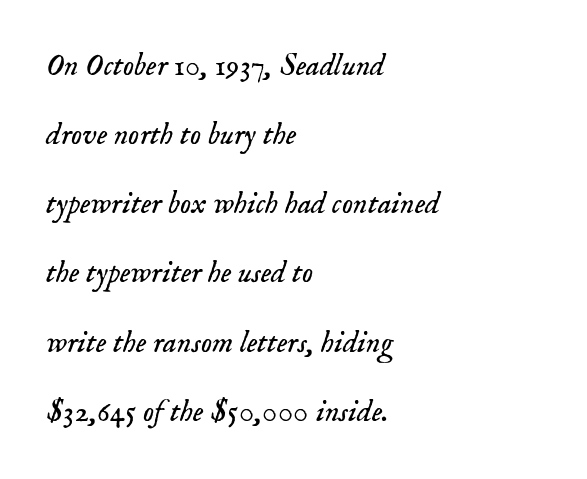
Small tapered or slab feet sit at the stroke ends, so this counts as serif. The axis of the letterforms is tilted away from vertical. The block of text is sparse from top to bottom, with ample space between rows. Short and long lines alike share a common starting point at left. No extra tracking has been applied to these lines.
